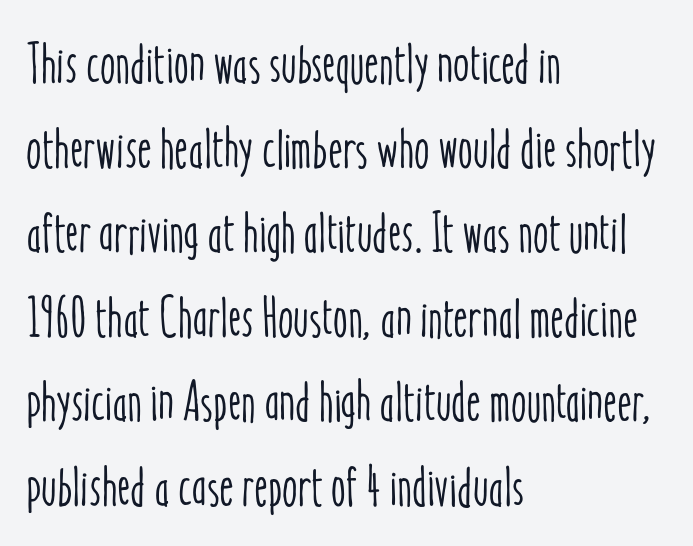
{"italic": "no", "width": "condensed", "stroke_contrast": "low", "x_height": "medium", "monospaced": "no", "underline": "no", "align": "left", "line_spacing": "normal", "line_spacing_ratio": 1.51, "letter_spacing": "normal", "letter_spacing_em": 0.0, "glyph_px": 56}
